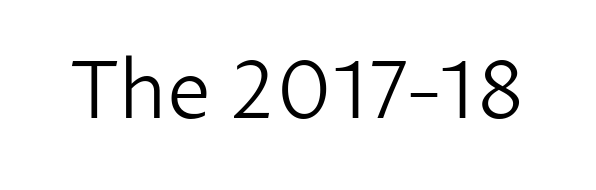
The image shows 79 px light sans-serif type, upright; set normal letter spacing, not underlined; low stroke contrast and a medium x-height.
